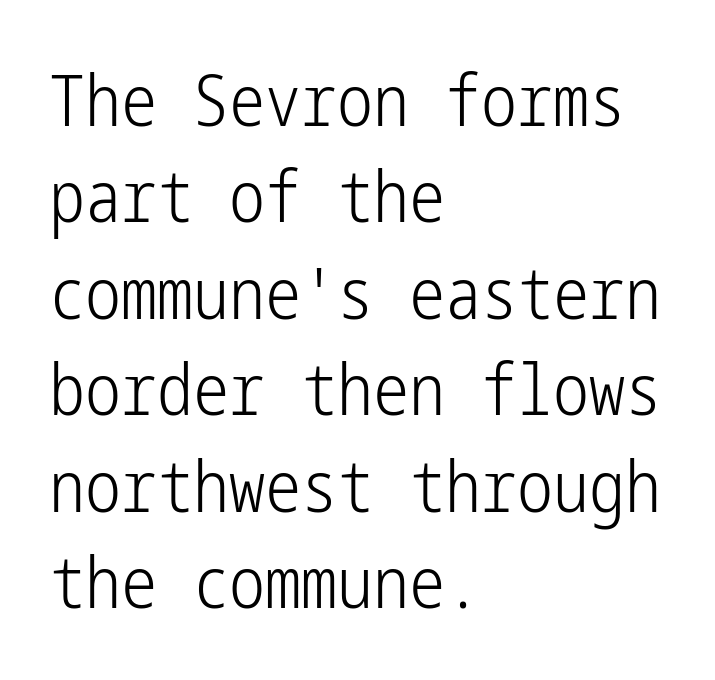
{"serif": "no", "italic": "no", "bold": "no", "weight": "light", "width": "condensed", "stroke_contrast": "low", "x_height": "medium", "underline": "no", "align": "left", "line_spacing": "normal", "line_spacing_ratio": 1.34, "letter_spacing": "normal", "letter_spacing_em": 0.0, "glyph_px": 72}
